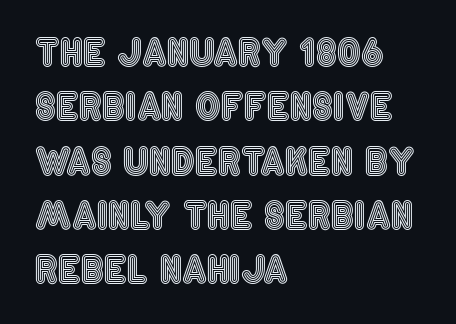
Q: Is the text italic (slanted)? A: No, it is upright.
Q: Is the text underlined? A: No.
Q: How is the paragraph aligned? A: Left-aligned.
Q: Is the spacing between letters normal or unusually wide? A: Normal.
Q: Is the spacing between lines tight, normal or loose? A: Normal.
Q: Width (condensed, normal, or wide)? A: Condensed.
Q: x-height? A: Large.
Q: Monospaced? A: No.
